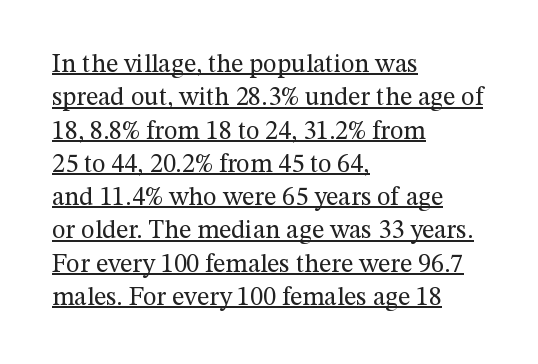
Q: Is the text bold? A: No.
Q: Is the text italic (slanted)? A: No, it is upright.
Q: Is the text underlined? A: Yes.
Q: How is the paragraph aligned? A: Left-aligned.
Q: Is the spacing between letters normal or unusually wide? A: Normal.
Q: Is the spacing between lines tight, normal or loose? A: Normal.
